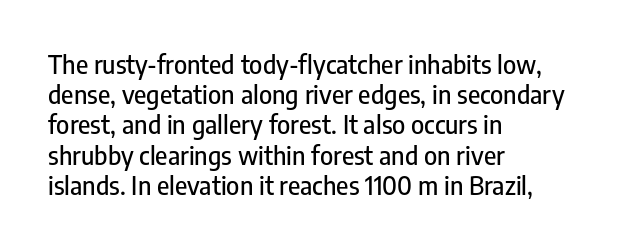
The image shows 25 px text type, upright; set left-aligned, line spacing 1.21x, normal letter spacing, not underlined.
